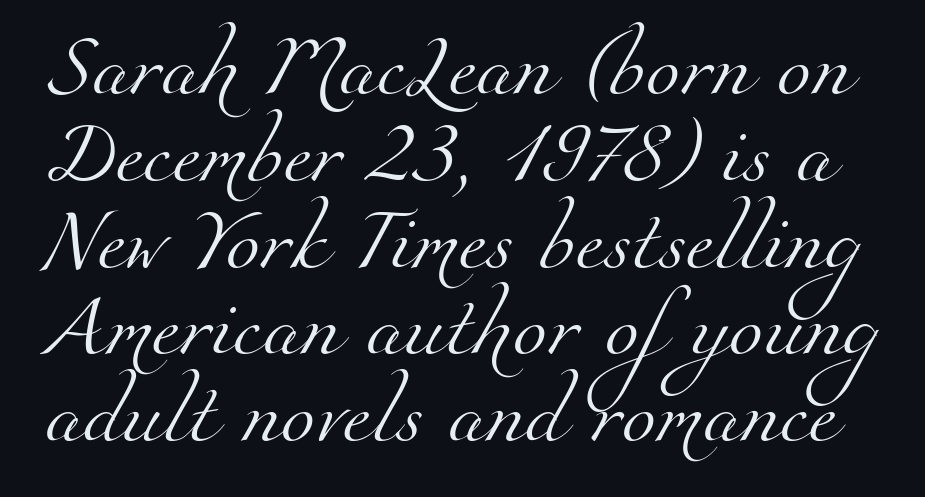
{"serif": "yes", "bold": "no", "weight": "light", "width": "normal", "stroke_contrast": "medium", "x_height": "small", "monospaced": "no", "underline": "no", "line_spacing": "normal", "line_spacing_ratio": 1.4, "letter_spacing": "normal", "letter_spacing_em": 0.0, "glyph_px": 62}
